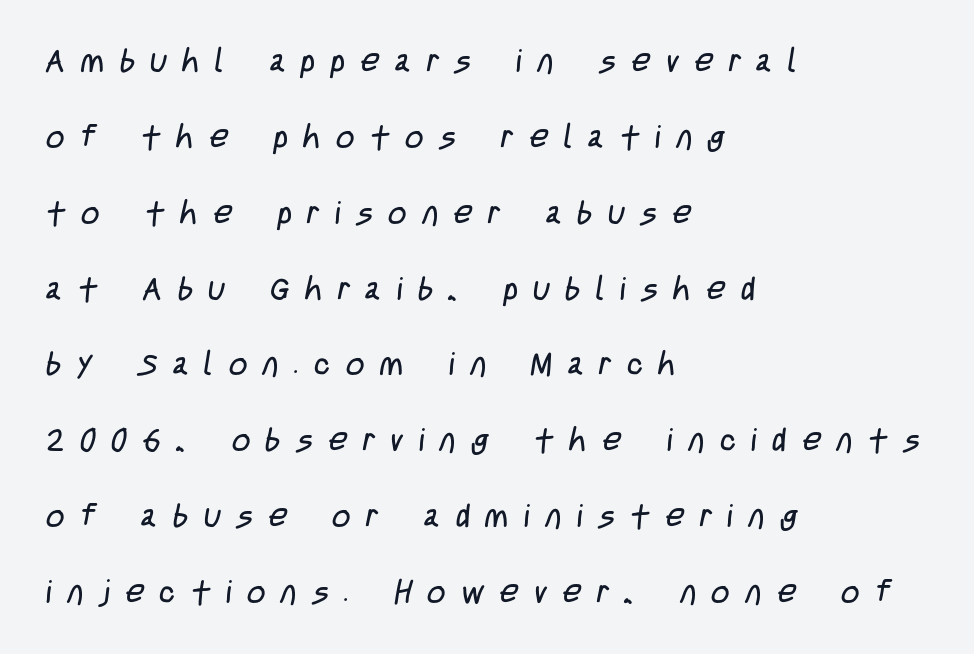
{"serif": "no", "bold": "no", "weight": "regular", "width": "condensed", "stroke_contrast": "low", "x_height": "large", "monospaced": "no", "underline": "no", "align": "left", "line_spacing": "loose", "line_spacing_ratio": 2.37, "letter_spacing": "wide", "letter_spacing_em": 0.49, "glyph_px": 32}
